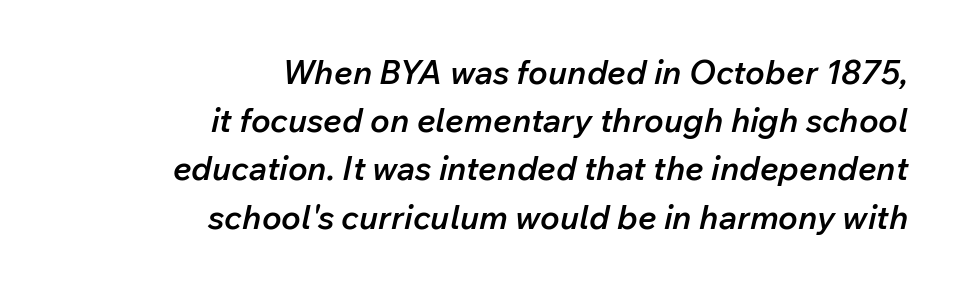
The image shows 33 px semibold type, italic (leaning right); set right-aligned, normal line spacing (1.46x), normal letter spacing, not underlined; low stroke contrast and a medium x-height.
